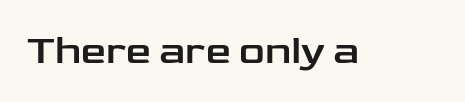
Tall strokes in this sample are plumb rather than angled. Nope, no serifs anywhere on these letters. A typesetter would call this zero additional tracking. The rendering uses natural spacing where letterforms have individual widths. The string is rendered with underlining switched off.
